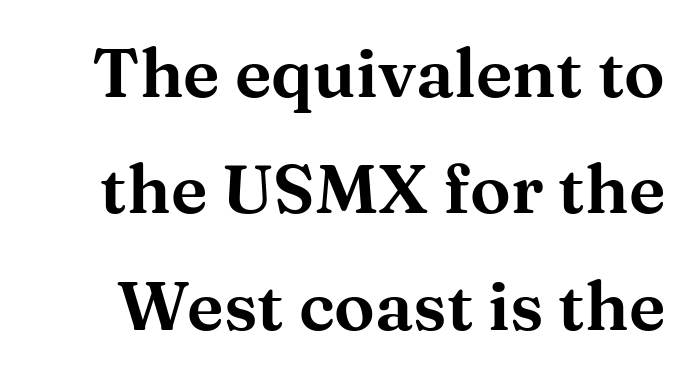
Check the space under the baseline: it is left empty. Is this a sans? No — the strokes have serifs. The passage shown is typed in a proportional face where columns would drift. Italic: no, the glyphs are upright roman. The tracking reads as untouched default to a designer's eye.
